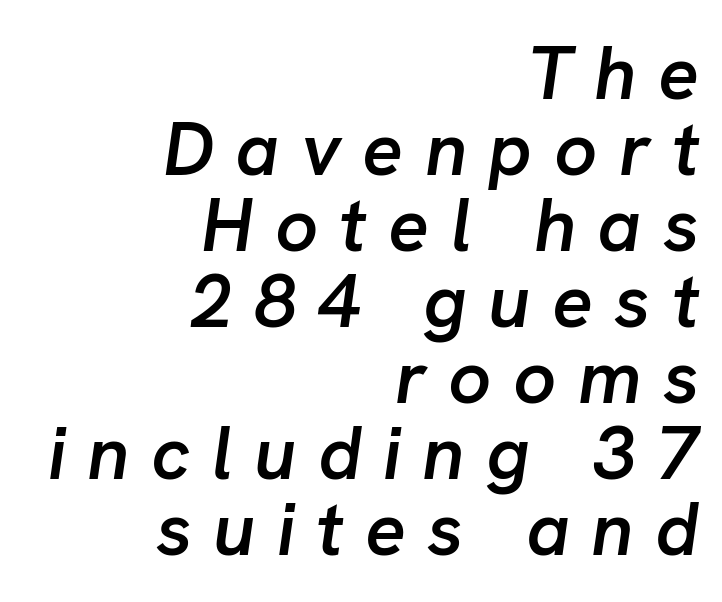
Q: Is the text bold? A: Semi-bold.
Q: Is the text italic (slanted)? A: Yes, it leans right by about 8 degrees.
Q: Is the text underlined? A: No.
Q: How is the paragraph aligned? A: Right-aligned.
Q: Is the spacing between letters normal or unusually wide? A: Unusually wide.
Q: Is the spacing between lines tight, normal or loose? A: Tight.
Q: Width (condensed, normal, or wide)? A: Normal.
Q: Stroke contrast? A: Low.
Q: x-height? A: Medium.
Q: Monospaced? A: No.
